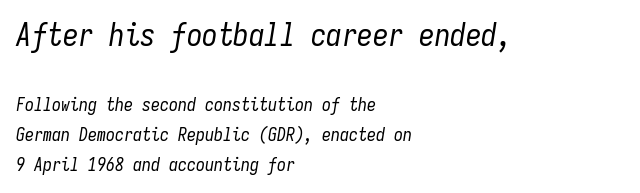
{"italic": "yes", "lean": "right", "slant_degrees": 9, "bold": "no", "weight": "regular", "width": "condensed", "stroke_contrast": "low", "x_height": "medium", "monospaced": "yes", "underline": "no", "align": "left", "line_spacing": "normal", "line_spacing_ratio": 1.67, "letter_spacing": "normal", "letter_spacing_em": 0.0, "larger_block": "first", "size_ratio": 1.72, "glyph_px": 31}
